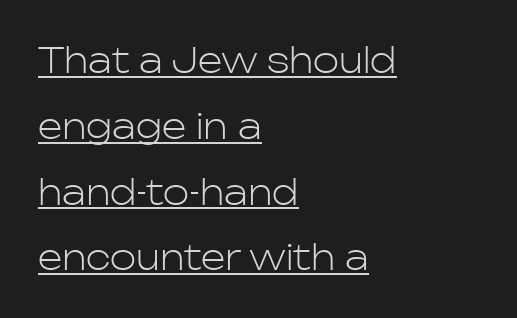
The image shows 35 px light sans-serif type, upright; set left-aligned, line spacing 1.88x, normal letter spacing, underlined; low stroke contrast and a medium x-height.
